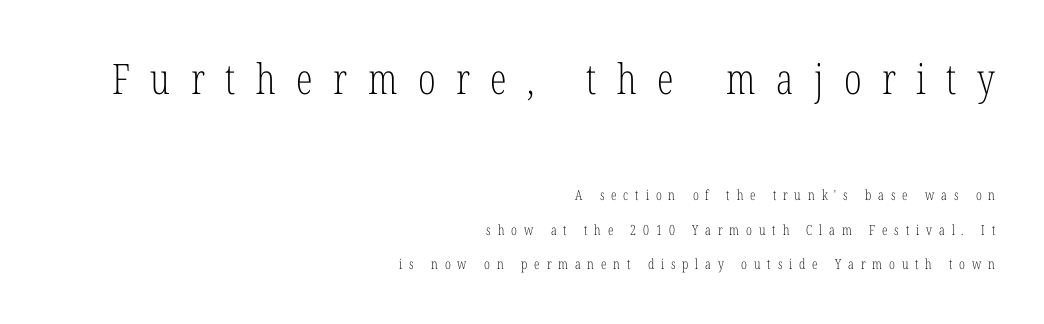
{"serif": "yes", "italic": "no", "bold": "no", "weight": "light", "width": "condensed", "stroke_contrast": "low", "x_height": "medium", "monospaced": "no", "underline": "no", "align": "right", "line_spacing": "loose", "line_spacing_ratio": 2.45, "letter_spacing": "wide", "letter_spacing_em": 0.49, "larger_block": "first", "size_ratio": 3.0, "glyph_px": 42}
